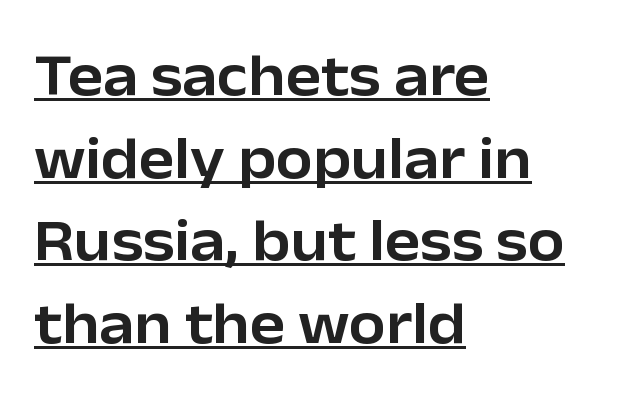
Letter spacing: default. Spacing verdict: proportional, widths tailored to each character. Rendered with straight, roman letterforms. The leading is moderate, giving the passage an even texture. The letters carry no serifs — their stems end cleanly without finishing strokes. The typesetter has applied underlining to the passage shown.
